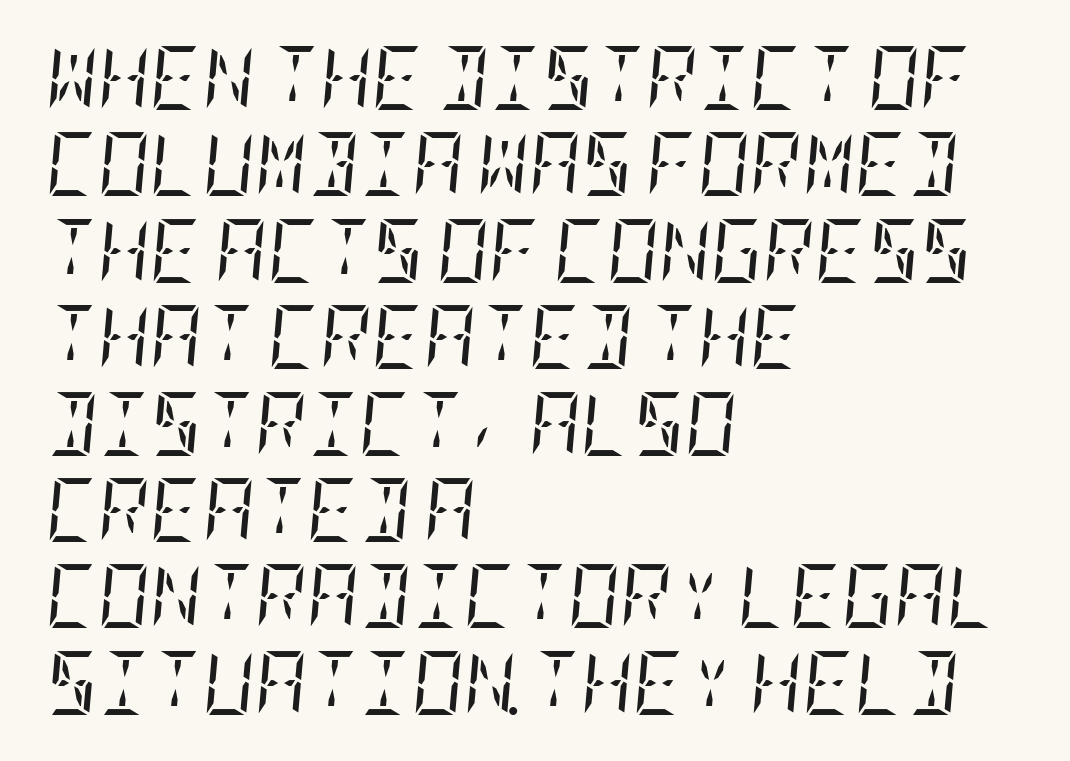
The image shows 64 px regular-weight, condensed serif type, italic (leaning right); set left-aligned, normal line spacing (1.35x), normal letter spacing, not underlined; low stroke contrast and a large x-height.
